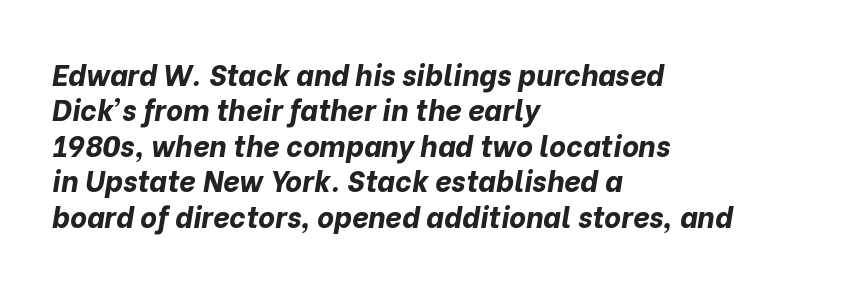
The string is rendered with underlining switched off. This sample is left-justified, so line endings fall wherever the words run out. Nothing unusual about the tracking: characters are spaced as the font intends. Notice how thick the strokes are: this is what a full bold looks like. Emphasis-style slanted type is in use. The letters advance in unequal steps, a hallmark of proportional type.
